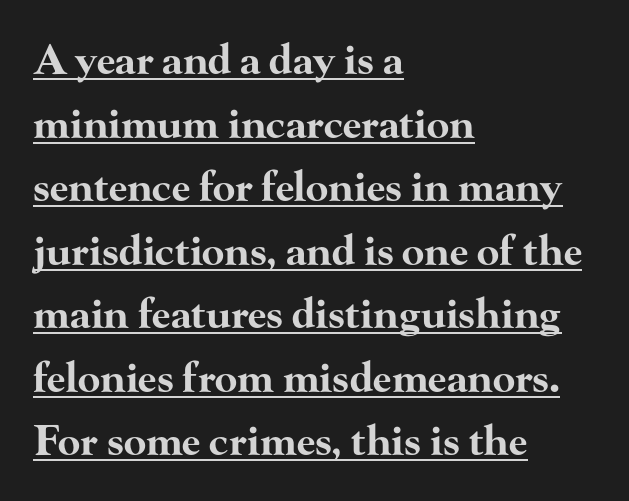
Q: Is the text bold? A: Yes.
Q: Is the text italic (slanted)? A: No, it is upright.
Q: Is the typeface a serif or a sans-serif typeface? A: Serif.
Q: Is the text underlined? A: Yes.
Q: How is the paragraph aligned? A: Left-aligned.
Q: Is the spacing between letters normal or unusually wide? A: Normal.
Q: Is the spacing between lines tight, normal or loose? A: Normal.
Q: Width (condensed, normal, or wide)? A: Wide.
Q: Stroke contrast? A: High.
Q: x-height? A: Small.
Q: Monospaced? A: No.
